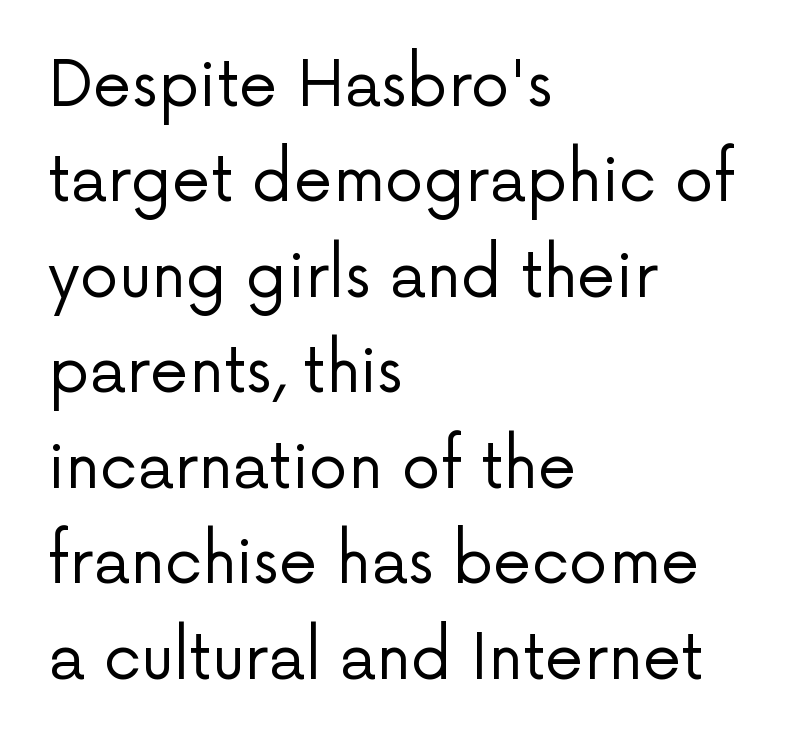
The image shows 62 px regular-weight sans-serif type, upright; set left-aligned, normal line spacing (1.54x), normal letter spacing, not underlined; low stroke contrast and a medium x-height.
